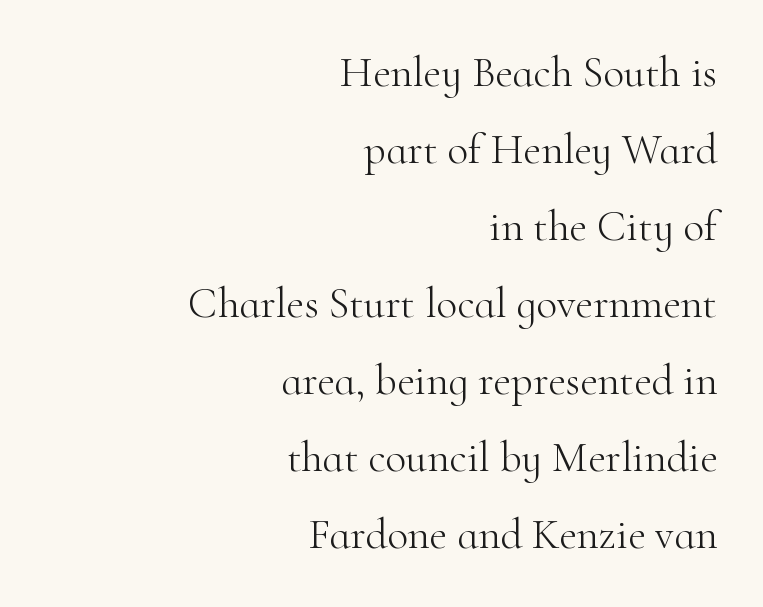
Q: Is the text bold? A: No.
Q: Is the text italic (slanted)? A: No, it is upright.
Q: Is the typeface a serif or a sans-serif typeface? A: Serif.
Q: Is the text underlined? A: No.
Q: How is the paragraph aligned? A: Right-aligned.
Q: Is the spacing between letters normal or unusually wide? A: Normal.
Q: Width (condensed, normal, or wide)? A: Normal.
Q: Stroke contrast? A: High.
Q: x-height? A: Small.
Q: Monospaced? A: No.
